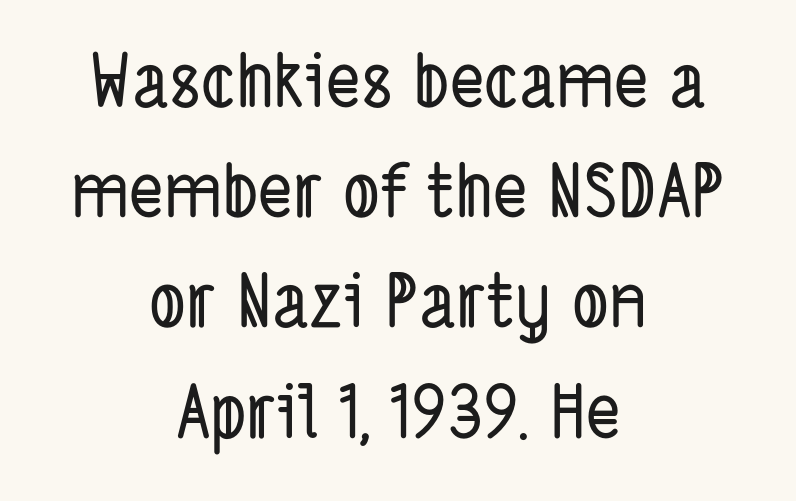
Q: Is the typeface a serif or a sans-serif typeface? A: Sans-serif.
Q: Is the text underlined? A: No.
Q: How is the paragraph aligned? A: Centered.
Q: Is the spacing between letters normal or unusually wide? A: Normal.
Q: Is the spacing between lines tight, normal or loose? A: Normal.
Q: Width (condensed, normal, or wide)? A: Condensed.
Q: Stroke contrast? A: Low.
Q: x-height? A: Medium.
Q: Monospaced? A: No.
